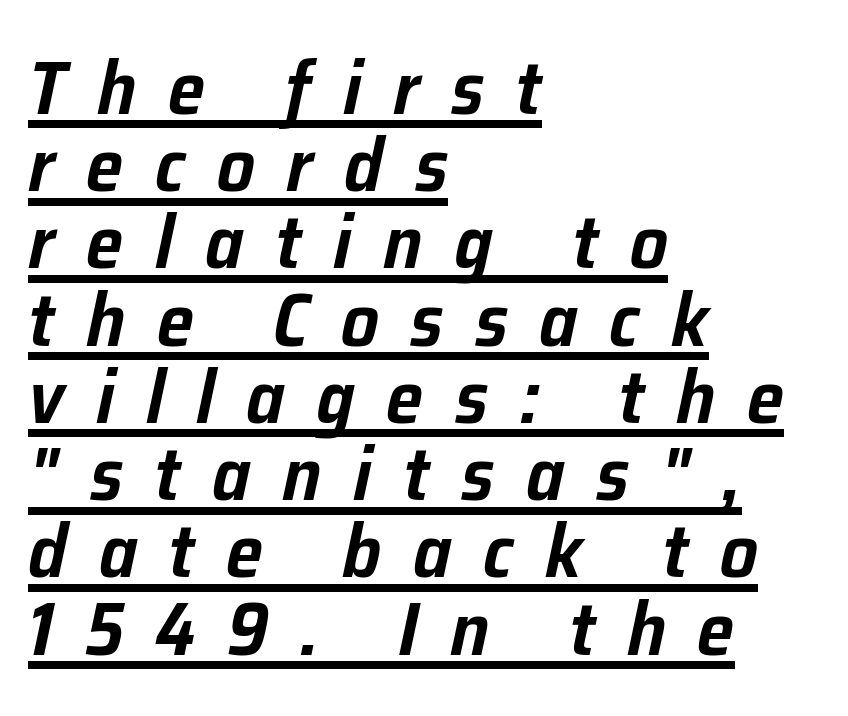
{"italic": "yes", "lean": "right", "slant_degrees": 12, "width": "normal", "stroke_contrast": "low", "x_height": "medium", "monospaced": "no", "underline": "yes", "align": "left", "line_spacing": "tight", "line_spacing_ratio": 1.03, "letter_spacing": "wide", "letter_spacing_em": 0.42, "glyph_px": 75}
